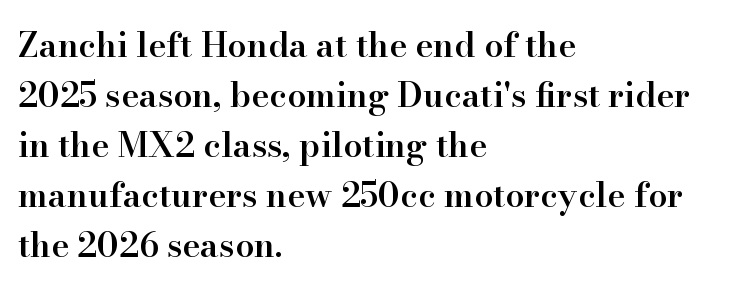
{"serif": "yes", "italic": "no", "bold": "semi", "weight": "semibold", "width": "normal", "stroke_contrast": "high", "x_height": "small", "monospaced": "no", "underline": "no", "align": "left", "line_spacing": "normal", "line_spacing_ratio": 1.47, "letter_spacing": "normal", "letter_spacing_em": 0.0, "glyph_px": 34}
